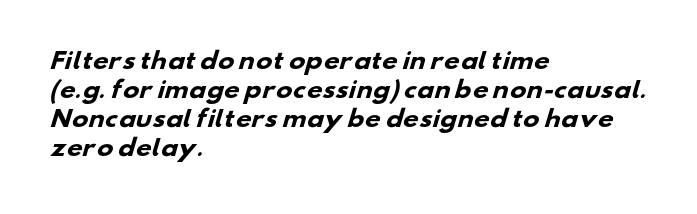
{"bold": "yes", "underline": "no", "align": "left", "line_spacing": "normal", "line_spacing_ratio": 1.32, "letter_spacing": "normal", "letter_spacing_em": 0.0, "glyph_px": 22}
